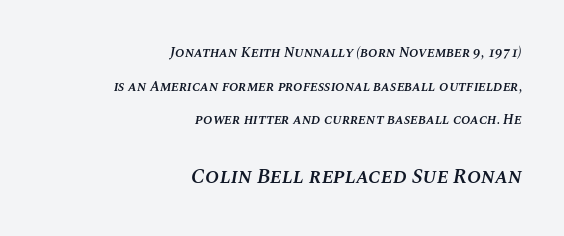
{"italic": "yes", "lean": "right", "slant_degrees": 10, "bold": "semi", "underline": "no", "align": "right", "line_spacing": "loose", "line_spacing_ratio": 2.41, "letter_spacing": "normal", "letter_spacing_em": 0.0, "larger_block": "second", "size_ratio": 1.5, "glyph_px": 21}
